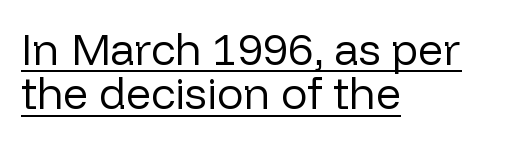
The image shows 44 px regular-weight sans-serif type, upright; set left-aligned, tight line spacing (1.01x), normal letter spacing, underlined; low stroke contrast and a medium x-height.
